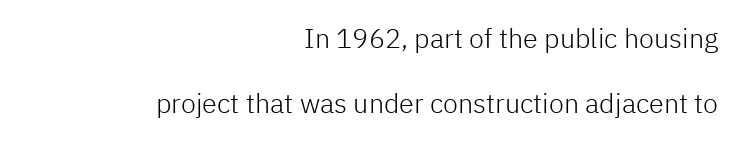
The image shows 27 px text type, upright; set right-aligned, loose line spacing (2.39x), normal letter spacing, not underlined.
